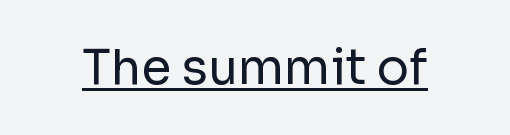
Stems here are at most as thick as an everyday book face. Typographically, this falls in the sans-serif category. Students, note that the glyphs here touch the page at normal intervals. Students, observe the line beneath the letters — that is underlining.
